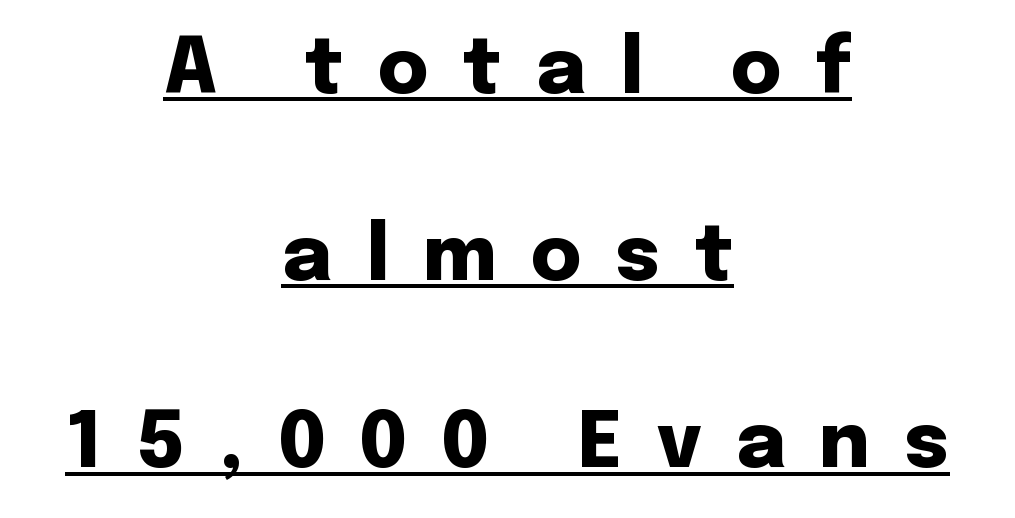
{"serif": "no", "italic": "no", "bold": "yes", "weight": "heavy", "width": "normal", "stroke_contrast": "low", "x_height": "medium", "monospaced": "no", "underline": "yes", "align": "center", "line_spacing": "loose", "line_spacing_ratio": 2.4, "letter_spacing": "wide", "letter_spacing_em": 0.44, "glyph_px": 78}
